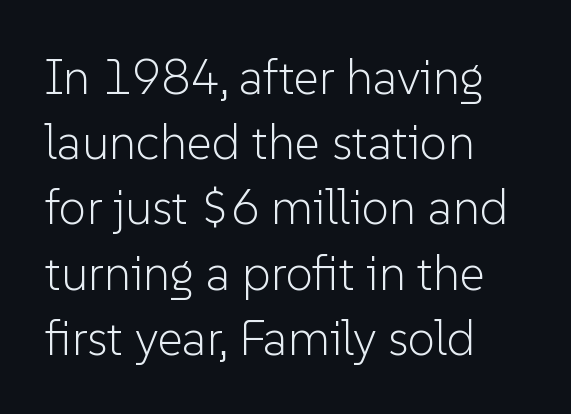
The image shows 49 px light sans-serif type, upright; set left-aligned, normal line spacing (1.33x), normal letter spacing, not underlined; low stroke contrast and a medium x-height.
